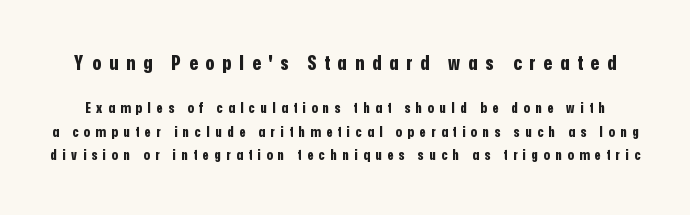
{"italic": "no", "bold": "yes", "underline": "no", "line_spacing": "normal", "line_spacing_ratio": 1.67, "letter_spacing": "wide", "letter_spacing_em": 0.4, "larger_block": "first", "size_ratio": 1.43, "glyph_px": 20}
